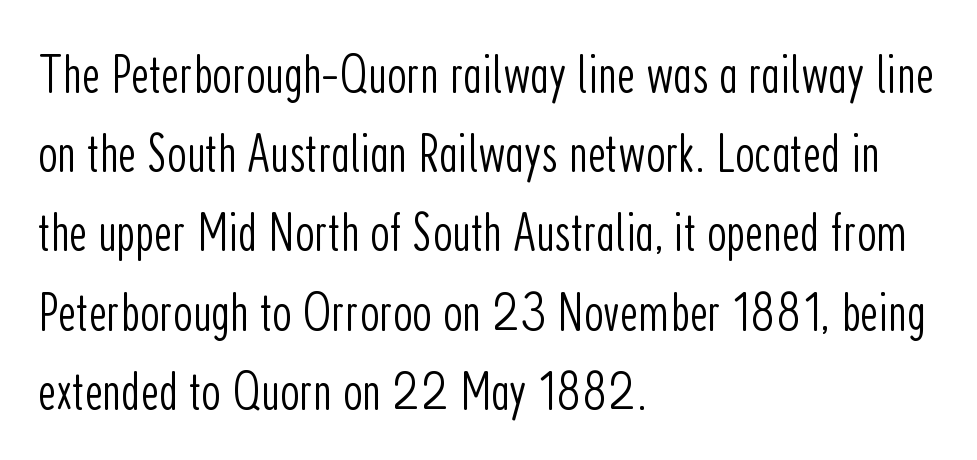
Look at the tracking — it's just the regular setting, nothing added. The face used here is proportionally spaced, like ordinary book or web type. The designer went with a sans here, leaving each stem footless. This is the regular roman posture of the typeface. The lines sit at an ordinary, default distance from one another.
